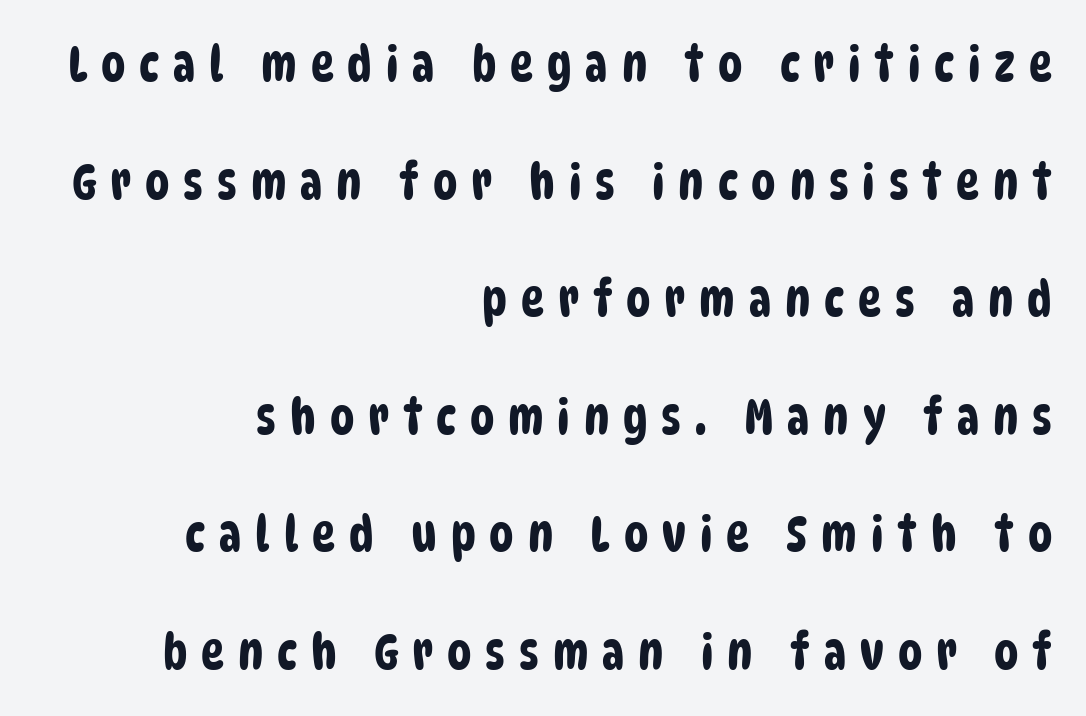
Q: Is the typeface a serif or a sans-serif typeface? A: Sans-serif.
Q: Is the text underlined? A: No.
Q: How is the paragraph aligned? A: Right-aligned.
Q: Is the spacing between letters normal or unusually wide? A: Unusually wide.
Q: Is the spacing between lines tight, normal or loose? A: Loose.
Q: Width (condensed, normal, or wide)? A: Condensed.
Q: Stroke contrast? A: Low.
Q: x-height? A: Large.
Q: Monospaced? A: No.
